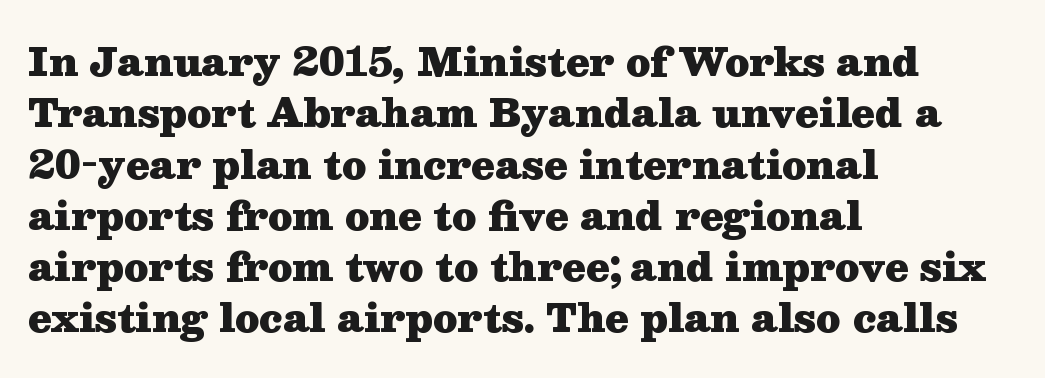
The image shows 38 px heavy, wide serif type, upright; set left-aligned, normal line spacing (1.35x), normal letter spacing, not underlined; medium stroke contrast and a medium x-height.
